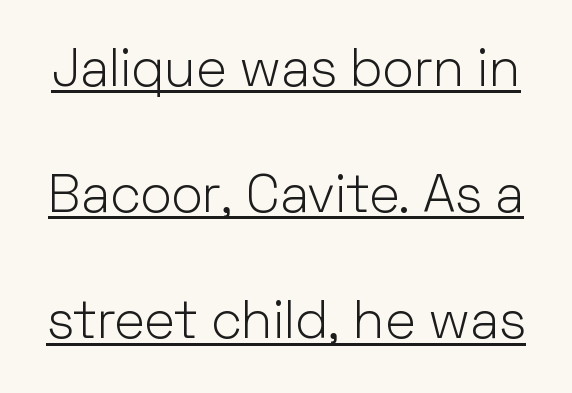
{"serif": "no", "italic": "no", "bold": "no", "weight": "light", "width": "normal", "stroke_contrast": "low", "x_height": "medium", "monospaced": "no", "underline": "yes", "line_spacing": "loose", "line_spacing_ratio": 2.38, "letter_spacing": "normal", "letter_spacing_em": 0.0, "glyph_px": 53}
